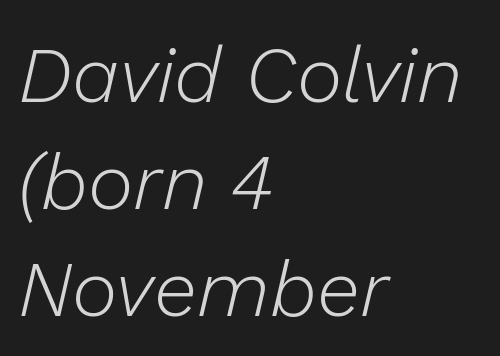
The glyphs are unaccompanied by any horizontal stroke below them. A typesetter would mark this as italic. Caption: multi-line text, flush left, ragged right. These lines sit exactly where default settings would place them. This sample has the flowing, uneven cadence of proportional lettering.
